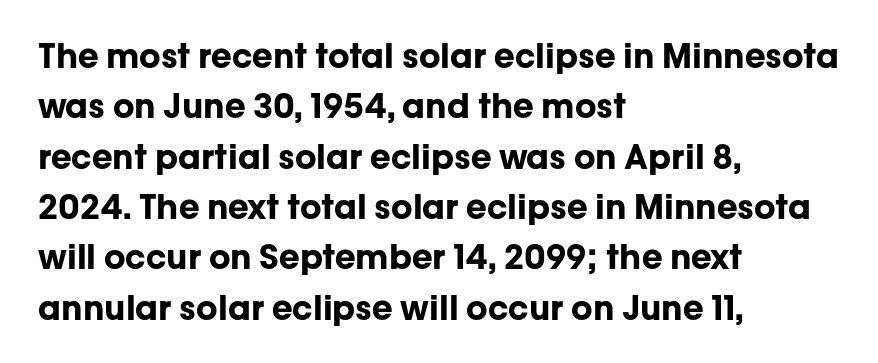
{"serif": "no", "italic": "no", "bold": "yes", "weight": "bold", "width": "normal", "stroke_contrast": "low", "x_height": "medium", "monospaced": "no", "underline": "no", "align": "left", "line_spacing": "normal", "line_spacing_ratio": 1.48, "letter_spacing": "normal", "letter_spacing_em": 0.0, "glyph_px": 34}
